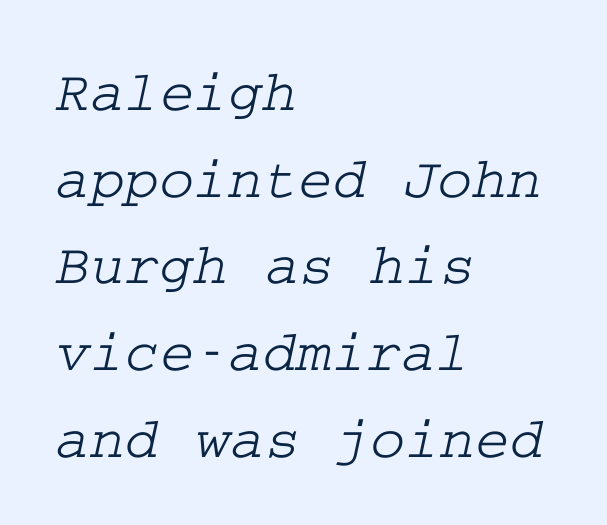
{"serif": "yes", "width": "wide", "stroke_contrast": "low", "x_height": "medium", "underline": "no", "align": "left", "line_spacing": "normal", "line_spacing_ratio": 1.47, "letter_spacing": "normal", "letter_spacing_em": 0.0, "glyph_px": 59}
